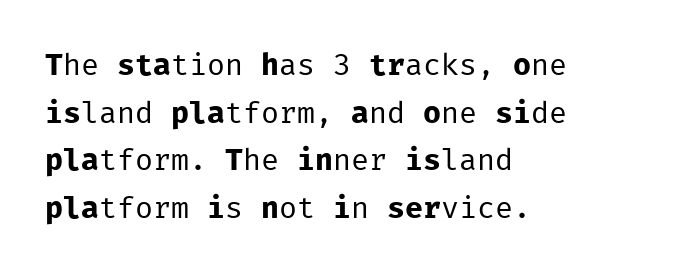
The image shows 30 px regular-weight sans-serif type, upright, monospaced; set left-aligned, normal line spacing (1.59x), normal letter spacing, not underlined; low stroke contrast and a medium x-height.
